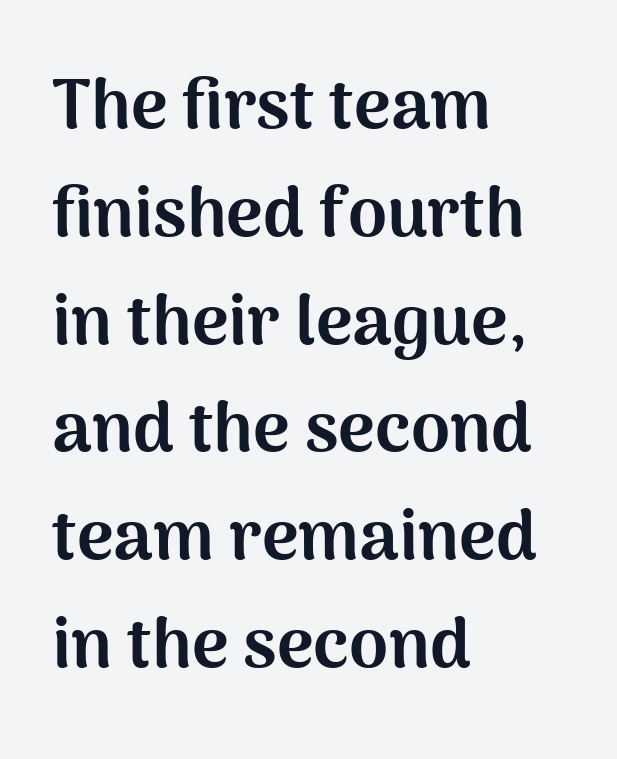
A bare baseline throughout the passage. Here the designer chose a conventional face with non-uniform glyph widths. The letters sit at their default tracking, neither squeezed nor spread. Alignment: flush left. A roman cut, with each character standing at attention. As a designer I'd log this as weight 700, bold.
